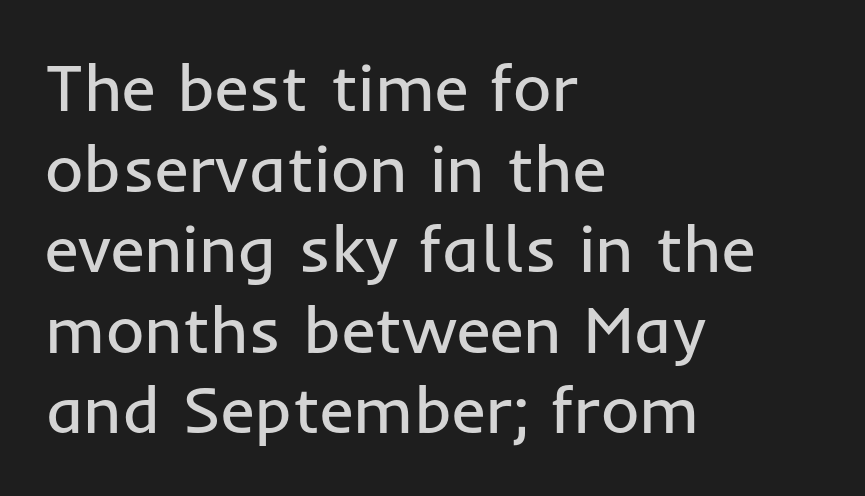
Q: Is the text bold? A: No.
Q: Is the text italic (slanted)? A: No, it is upright.
Q: Is the typeface a serif or a sans-serif typeface? A: Sans-serif.
Q: Is the text underlined? A: No.
Q: How is the paragraph aligned? A: Left-aligned.
Q: Is the spacing between letters normal or unusually wide? A: Normal.
Q: Width (condensed, normal, or wide)? A: Normal.
Q: Stroke contrast? A: Low.
Q: x-height? A: Medium.
Q: Monospaced? A: No.
